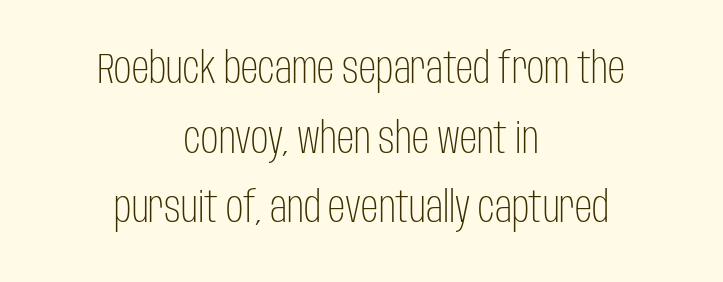
The lettering holds an erect, upright posture throughout. If you folded the block vertically in half, each line would mirror itself in length. Letter spacing: default. The area under the type is left untouched.
